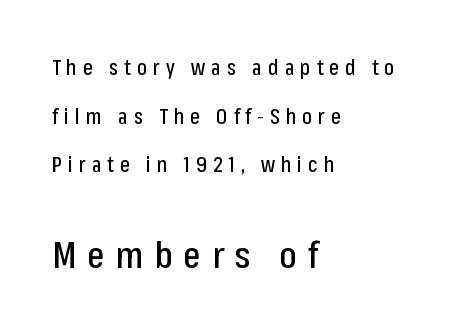
{"serif": "no", "italic": "no", "width": "condensed", "stroke_contrast": "low", "x_height": "medium", "monospaced": "no", "underline": "no", "align": "left", "line_spacing": "loose", "line_spacing_ratio": 2.32, "letter_spacing": "wide", "letter_spacing_em": 0.29, "larger_block": "second", "size_ratio": 1.76, "glyph_px": 37}
